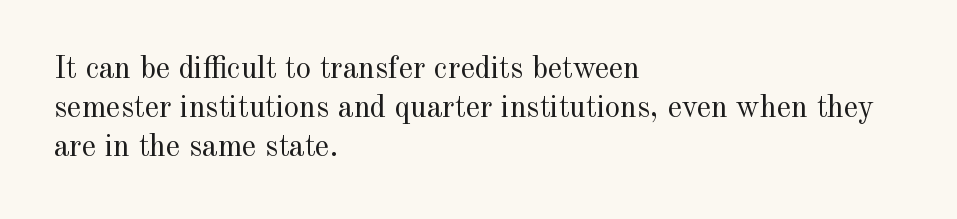
The type is set solid horizontally, with unmodified tracking. No italicization has been applied; the sample stays upright. Spacing verdict: proportional, widths tailored to each character. Serifs: yes, visible at the terminals of the letterforms.
